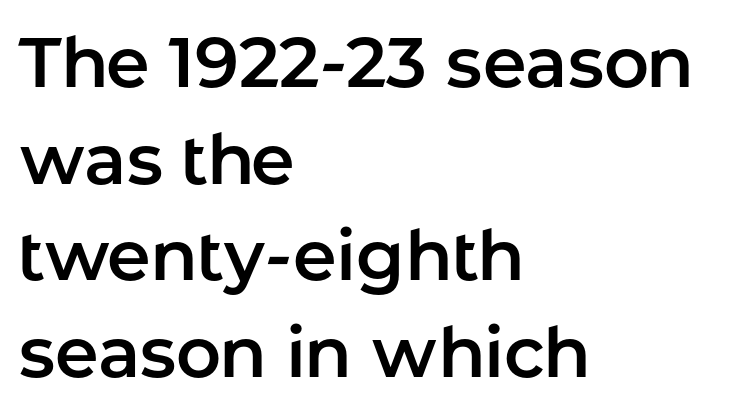
{"serif": "no", "italic": "no", "width": "normal", "stroke_contrast": "low", "x_height": "medium", "monospaced": "no", "underline": "no", "align": "left", "line_spacing": "normal", "line_spacing_ratio": 1.38, "letter_spacing": "normal", "letter_spacing_em": 0.0, "glyph_px": 70}
